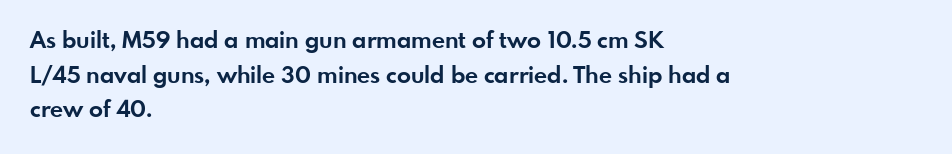
Q: Is the text bold? A: Yes.
Q: Is the text italic (slanted)? A: No, it is upright.
Q: Is the text underlined? A: No.
Q: How is the paragraph aligned? A: Left-aligned.
Q: Is the spacing between letters normal or unusually wide? A: Normal.
Q: Is the spacing between lines tight, normal or loose? A: Normal.
